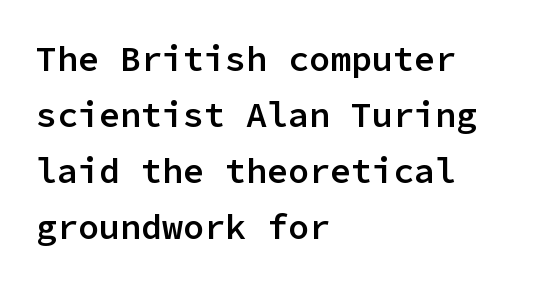
{"serif": "no", "italic": "no", "bold": "semi", "weight": "semibold", "width": "normal", "stroke_contrast": "low", "x_height": "medium", "monospaced": "yes", "underline": "no", "align": "left", "line_spacing": "normal", "line_spacing_ratio": 1.6, "letter_spacing": "normal", "letter_spacing_em": 0.0, "glyph_px": 35}
